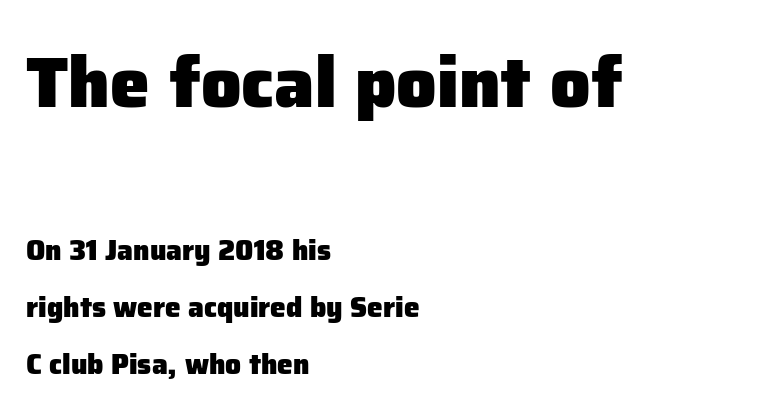
Line spacing here is loose. Do the characters align in a grid? No, the font is proportional. Observe the absence of serifs on each vertical stroke in this sample. This layout puts the oversized block above and the modest block below. Spacing between characters is what you'd get straight out of the box.
